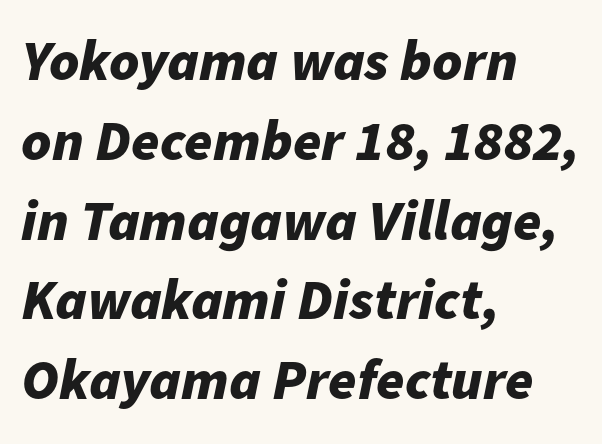
Slant detected: the letters are inclined. Spacing between characters is what you'd get straight out of the box. You could not count columns in this text — the font is proportionally spaced. Each row of text sits above clean, open space. Is the block centered? No — it sits flush against the left margin. Every letter is thick-stroked: bold, no question.
